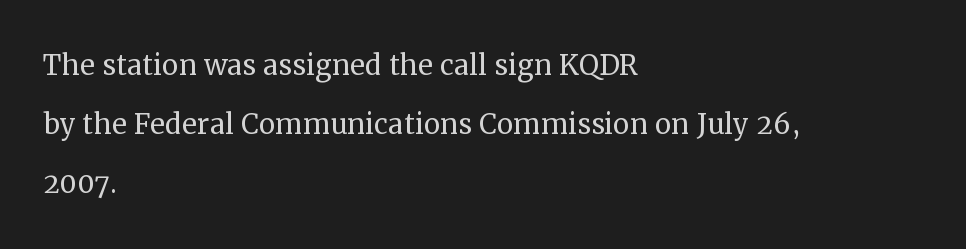
{"serif": "yes", "italic": "no", "bold": "no", "weight": "regular", "width": "normal", "stroke_contrast": "medium", "x_height": "medium", "monospaced": "no", "underline": "no", "align": "left", "line_spacing": "normal", "line_spacing_ratio": 1.59, "letter_spacing": "normal", "letter_spacing_em": 0.0, "glyph_px": 37}
